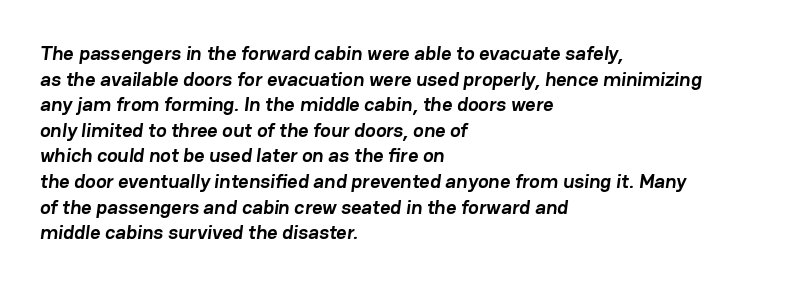
{"bold": "yes", "underline": "no", "align": "left", "line_spacing": "normal", "line_spacing_ratio": 1.28, "letter_spacing": "normal", "letter_spacing_em": 0.0, "glyph_px": 20}
